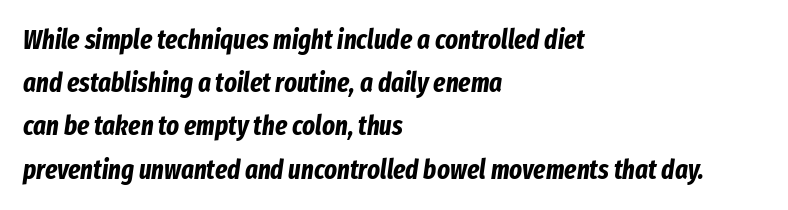
Q: Is the text bold? A: Yes.
Q: Is the text italic (slanted)? A: Yes, it leans right by about 8 degrees.
Q: Is the text underlined? A: No.
Q: How is the paragraph aligned? A: Left-aligned.
Q: Is the spacing between letters normal or unusually wide? A: Normal.
Q: Is the spacing between lines tight, normal or loose? A: Normal.
